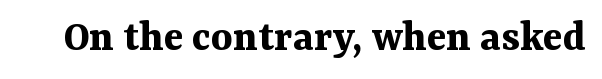
The image shows 46 px bold serif type, upright; set normal letter spacing, not underlined; medium stroke contrast and a medium x-height.
